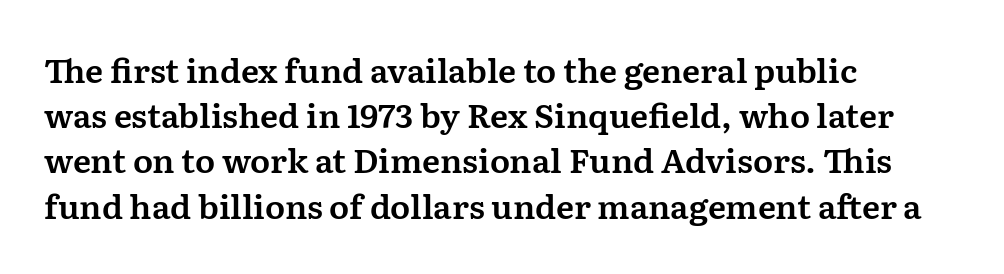
The image shows 33 px serif type, upright; set left-aligned, normal line spacing (1.37x), normal letter spacing, not underlined; medium stroke contrast and a medium x-height.
